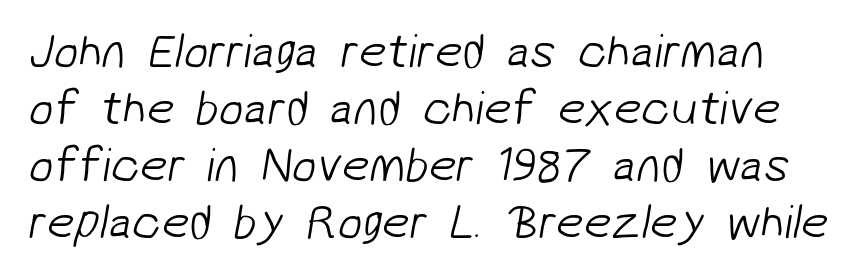
The image shows 49 px light sans-serif type; set line spacing 1.16x, normal letter spacing, not underlined; low stroke contrast and a medium x-height.
